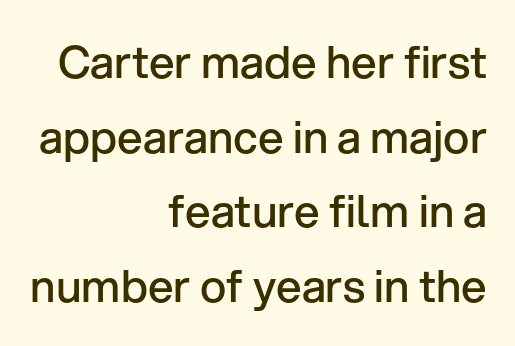
The image shows 45 px semibold sans-serif type, upright; set right-aligned, normal line spacing (1.66x), normal letter spacing, not underlined; low stroke contrast and a medium x-height.
